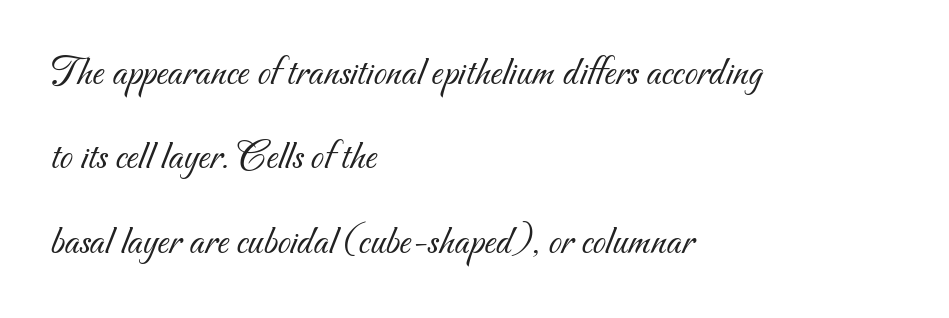
Q: Is the text bold? A: No.
Q: Is the typeface a serif or a sans-serif typeface? A: Sans-serif.
Q: Is the text underlined? A: No.
Q: How is the paragraph aligned? A: Left-aligned.
Q: Is the spacing between letters normal or unusually wide? A: Normal.
Q: Is the spacing between lines tight, normal or loose? A: Loose.
Q: Width (condensed, normal, or wide)? A: Normal.
Q: Stroke contrast? A: Medium.
Q: x-height? A: Small.
Q: Monospaced? A: No.
